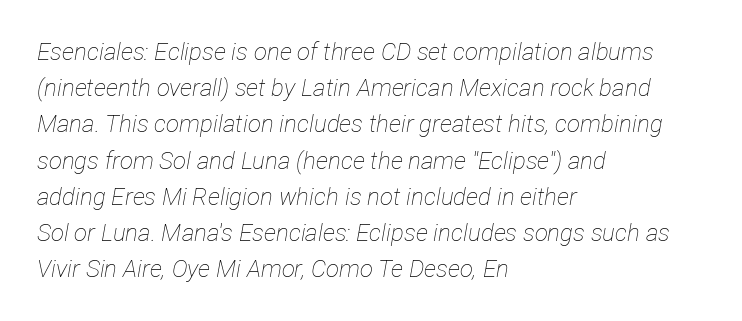
Q: Is the text bold? A: No.
Q: Is the text italic (slanted)? A: Yes, it leans right by about 12 degrees.
Q: Is the text underlined? A: No.
Q: How is the paragraph aligned? A: Left-aligned.
Q: Is the spacing between letters normal or unusually wide? A: Normal.
Q: Is the spacing between lines tight, normal or loose? A: Normal.
